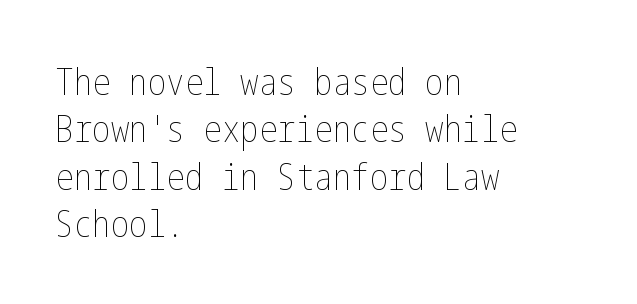
The image shows 37 px thin, condensed type, upright; set left-aligned, normal line spacing (1.28x), normal letter spacing, not underlined; low stroke contrast and a medium x-height.
